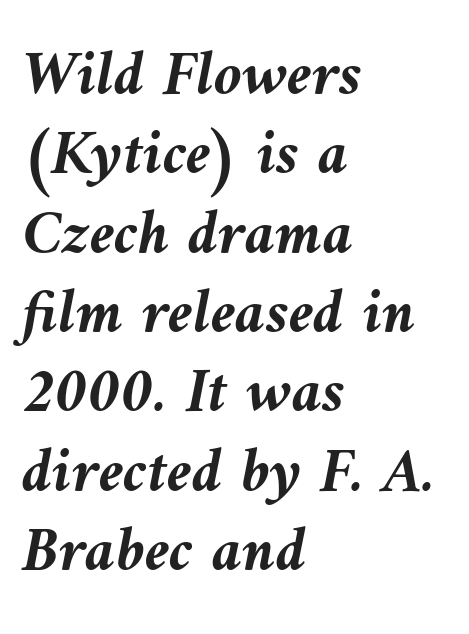
{"italic": "yes", "lean": "left", "slant_degrees": 9, "bold": "yes", "weight": "semibold", "width": "normal", "stroke_contrast": "medium", "x_height": "medium", "monospaced": "no", "underline": "no", "align": "left", "line_spacing_ratio": 1.24, "letter_spacing": "normal", "letter_spacing_em": 0.0, "glyph_px": 64}
